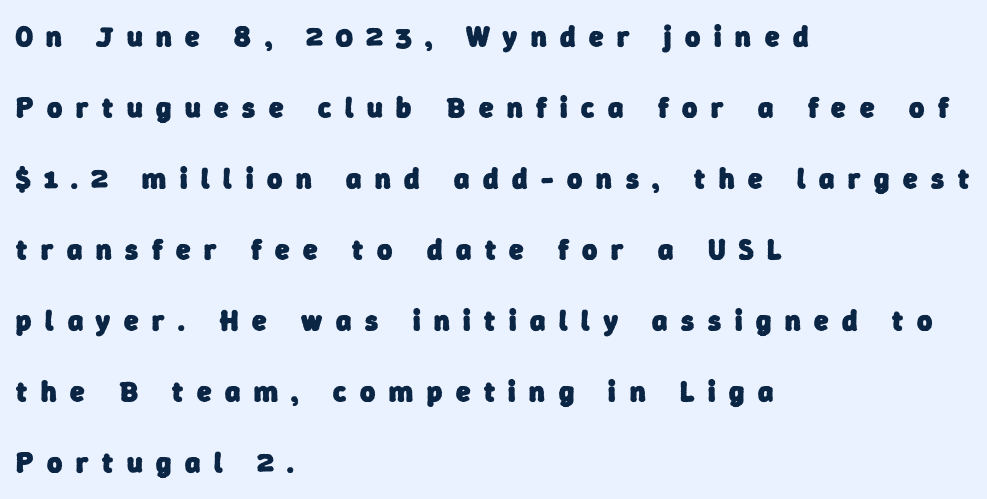
Spacing between characters has been opened up far beyond the box default. Summary of vertical rhythm: relaxed, with wide interline spacing. Alignment: flush left. The letters carry no serifs — their stems end cleanly without finishing strokes. The area under the type is left untouched. The letters advance in unequal steps, a hallmark of proportional type.
